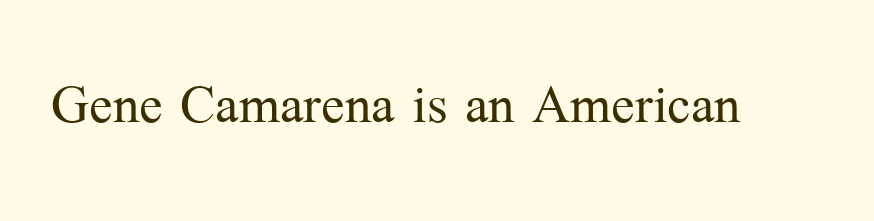
{"serif": "yes", "italic": "no", "bold": "no", "weight": "light", "width": "normal", "stroke_contrast": "medium", "x_height": "medium", "monospaced": "no", "underline": "no", "letter_spacing": "normal", "letter_spacing_em": 0.0, "glyph_px": 70}
